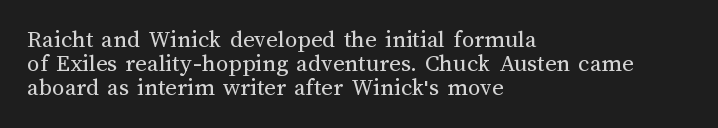
{"italic": "no", "bold": "no", "underline": "no", "align": "left", "line_spacing": "tight", "line_spacing_ratio": 0.97, "letter_spacing": "normal", "letter_spacing_em": 0.0, "glyph_px": 25}
